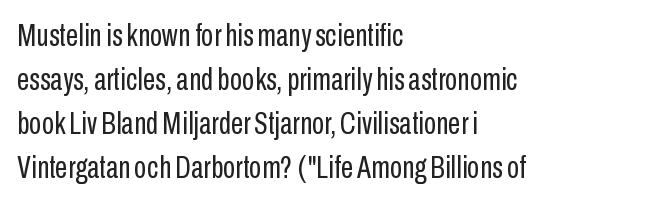
{"serif": "no", "italic": "no", "bold": "no", "weight": "regular", "width": "condensed", "stroke_contrast": "low", "x_height": "medium", "monospaced": "no", "underline": "no", "align": "left", "line_spacing": "normal", "line_spacing_ratio": 1.37, "letter_spacing": "normal", "letter_spacing_em": 0.0, "glyph_px": 32}
